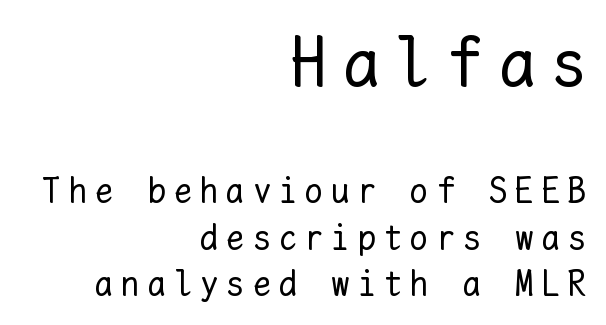
The image shows 71 px regular-weight type, upright, monospaced; set right-aligned, normal line spacing (1.29x), unusually wide letter spacing (+0.23 em), not underlined; the first (top) block is 1.97x larger; low stroke contrast and a medium x-height.
